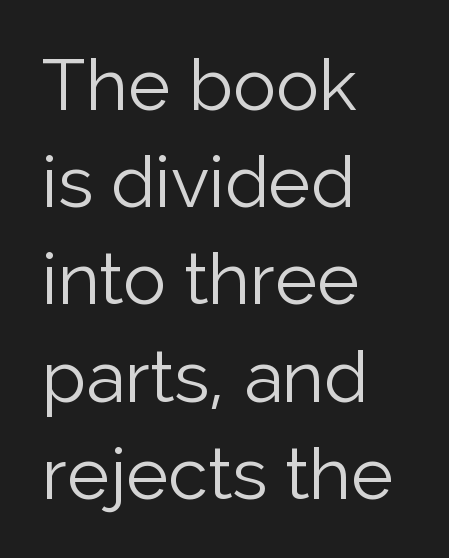
Regular leading. Varying glyph widths throughout — classic text-font behaviour. Does extra space separate the letters? No, they use regular spacing. Nope, not italic — everything's standing straight. The passage is arranged the way most books set body copy — flush left. The glyphs in this specimen are sans serif.
